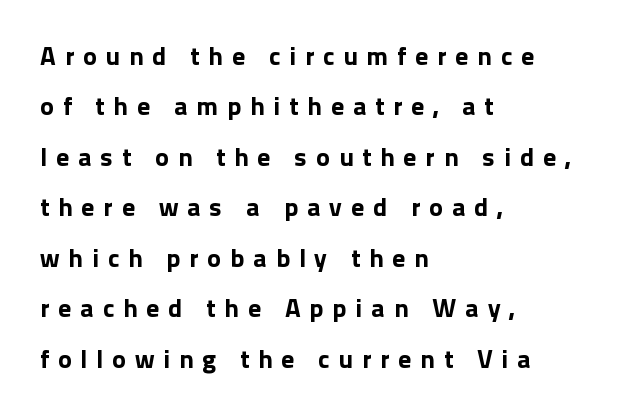
Q: Is the text bold? A: Yes.
Q: Is the text italic (slanted)? A: No, it is upright.
Q: Is the text underlined? A: No.
Q: How is the paragraph aligned? A: Left-aligned.
Q: Is the spacing between letters normal or unusually wide? A: Unusually wide.
Q: Is the spacing between lines tight, normal or loose? A: Loose.
